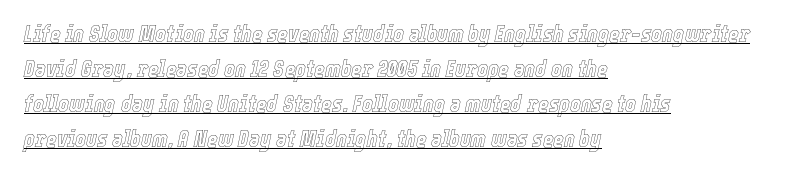
The image shows 23 px text type, italic (leaning right); set left-aligned, normal line spacing (1.52x), normal letter spacing, underlined.
